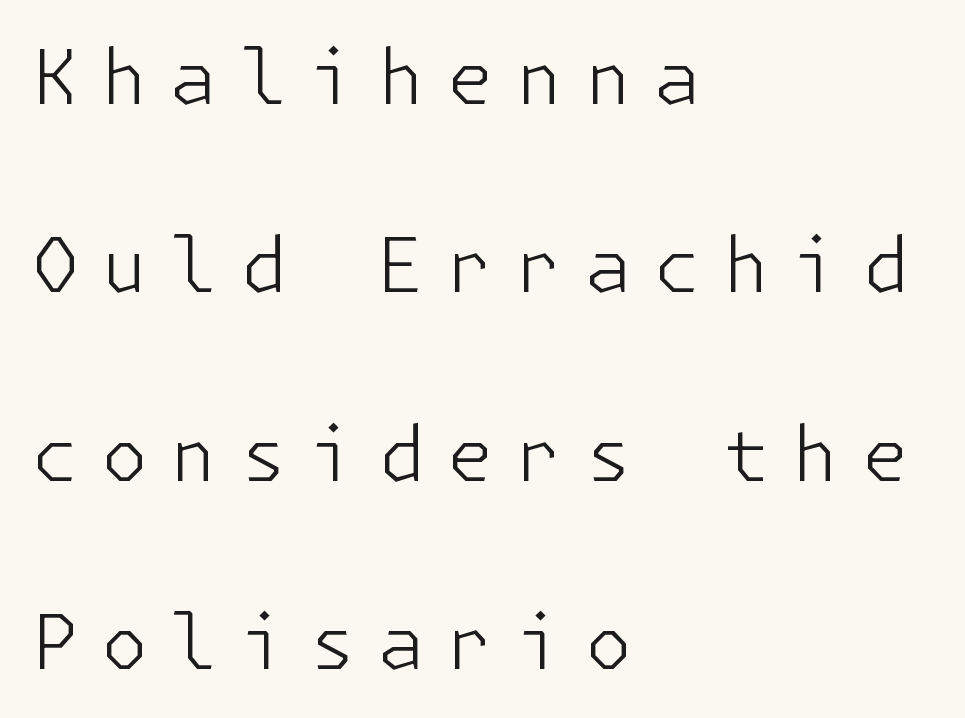
Is the type heavy? It reads as light-to-regular instead. Nope, not italic — everything's standing straight. To sum up the face: it is a sans, with no serifs. Horizontally, the lines are justified to the leading edge only.
